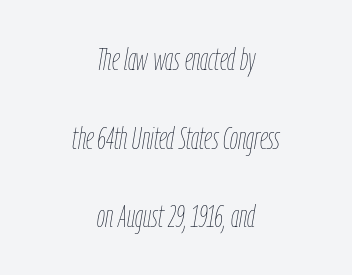
The image shows 32 px thin, condensed type, italic (leaning right); set centered, loose line spacing (2.46x), normal letter spacing, not underlined; low stroke contrast and a medium x-height.
